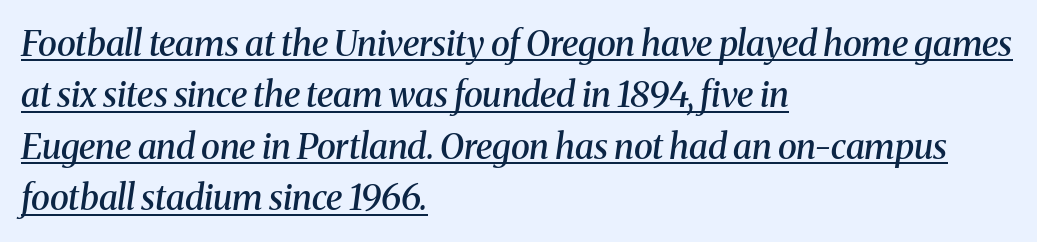
Short and long lines alike share a common starting point at left. Compared with typical paragraphs, the rows here are spaced about the same. Character widths vary here, with narrow letters taking less room than wide ones. Its strokes are somewhat broadened, the hallmark of semibold type. Words appear dense and cohesive because spacing is normal. When letters slant like this, we call the style italic.
